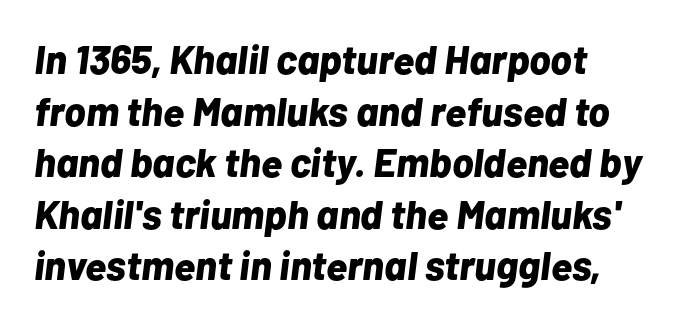
The image shows 40 px bold type, italic (leaning right); set left-aligned, normal line spacing (1.29x), normal letter spacing, not underlined; low stroke contrast and a medium x-height.
